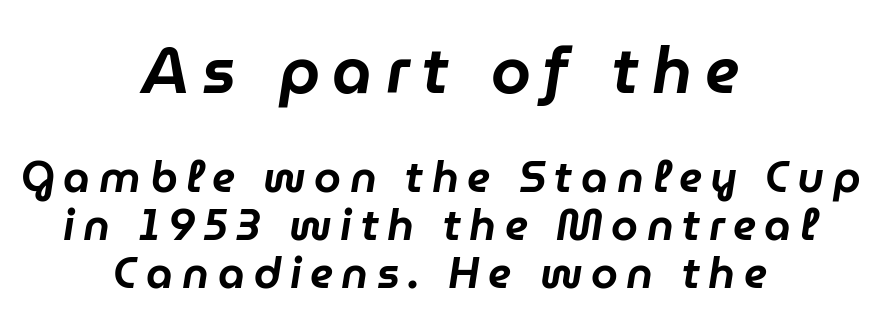
The image shows 64 px text type, italic (leaning right); set centered, tight line spacing (1.12x), unusually wide letter spacing (+0.2 em), not underlined; the first (top) block is 1.49x larger; low stroke contrast and a medium x-height.
